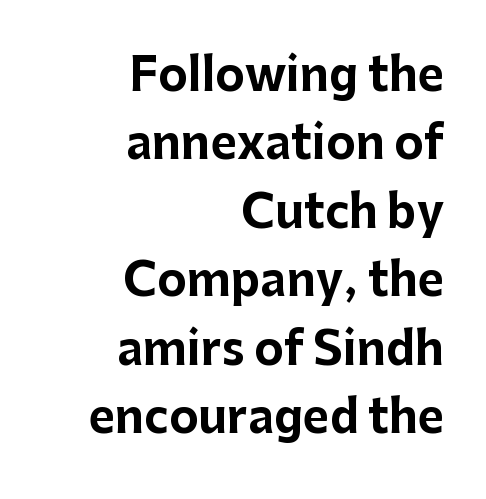
Unlike italic type, these characters show no tilt at all. A clean baseline with only descenders dipping below it. The lines in this sample share a right terminus and differ only in where they begin. Look at the tracking — it's just the regular setting, nothing added.
